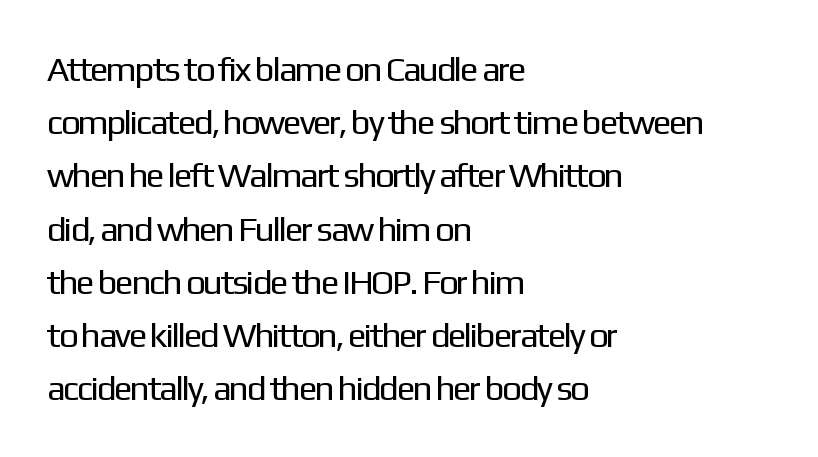
{"serif": "no", "italic": "no", "bold": "no", "weight": "regular", "width": "normal", "stroke_contrast": "low", "x_height": "medium", "monospaced": "no", "underline": "no", "align": "left", "line_spacing": "normal", "line_spacing_ratio": 1.52, "letter_spacing": "normal", "letter_spacing_em": 0.0, "glyph_px": 35}
